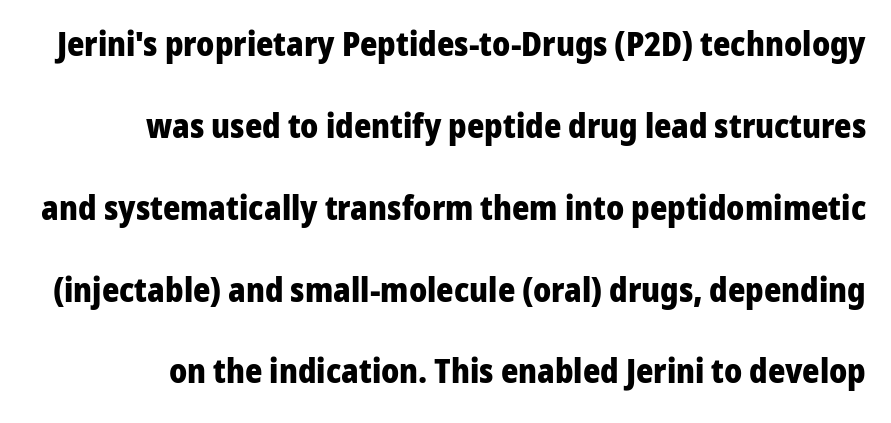
Q: Is the text bold? A: Yes.
Q: Is the text italic (slanted)? A: No, it is upright.
Q: Is the typeface a serif or a sans-serif typeface? A: Sans-serif.
Q: Is the text underlined? A: No.
Q: Is the spacing between letters normal or unusually wide? A: Normal.
Q: Is the spacing between lines tight, normal or loose? A: Loose.
Q: Width (condensed, normal, or wide)? A: Normal.
Q: Stroke contrast? A: Low.
Q: x-height? A: Medium.
Q: Monospaced? A: No.
